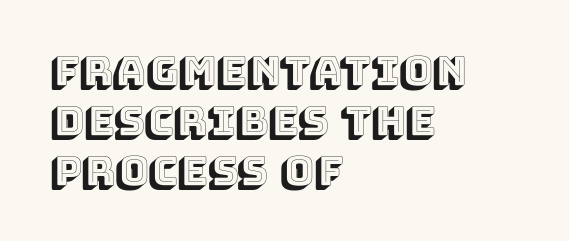
Designer's note — italics off, roman on. Compared with typical body copy, the letter spacing here is the same. Spacing verdict: proportional, widths tailored to each character. The words here are not underlined. Reading down the column, the eye jumps a familiar distance to each next line. If you drew a ruler down the left edge, every line would touch it.
